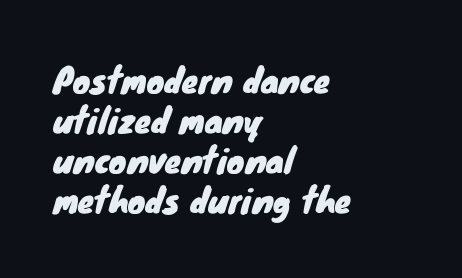
Q: Is the typeface a serif or a sans-serif typeface? A: Sans-serif.
Q: Is the text underlined? A: No.
Q: How is the paragraph aligned? A: Left-aligned.
Q: Is the spacing between letters normal or unusually wide? A: Normal.
Q: Width (condensed, normal, or wide)? A: Normal.
Q: Stroke contrast? A: Low.
Q: x-height? A: Small.
Q: Monospaced? A: No.
